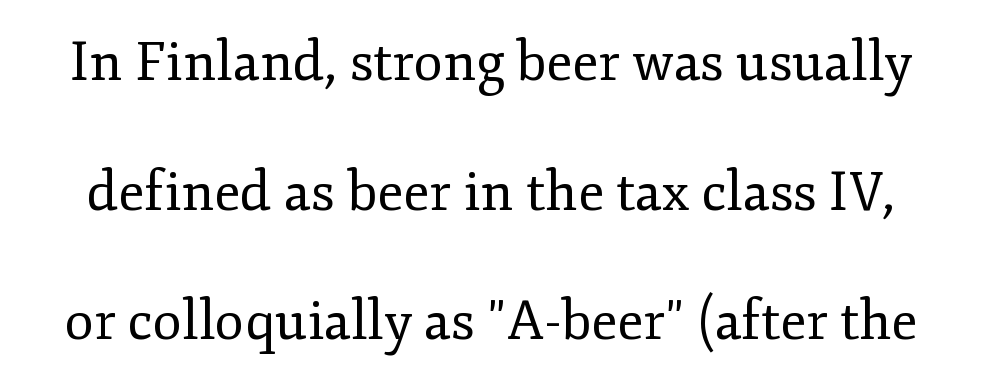
Q: Is the text bold? A: No.
Q: Is the text italic (slanted)? A: No, it is upright.
Q: Is the typeface a serif or a sans-serif typeface? A: Serif.
Q: Is the text underlined? A: No.
Q: Is the spacing between letters normal or unusually wide? A: Normal.
Q: Is the spacing between lines tight, normal or loose? A: Loose.
Q: Width (condensed, normal, or wide)? A: Normal.
Q: Stroke contrast? A: Low.
Q: x-height? A: Small.
Q: Monospaced? A: No.
